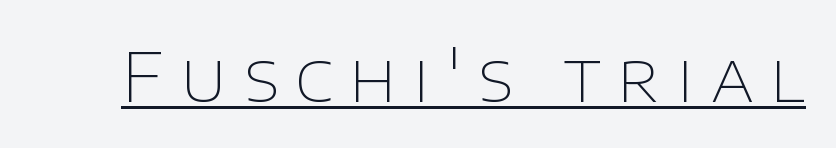
{"serif": "no", "italic": "no", "bold": "no", "weight": "thin", "width": "normal", "stroke_contrast": "low", "x_height": "large", "monospaced": "no", "underline": "yes", "letter_spacing": "wide", "letter_spacing_em": 0.24, "glyph_px": 68}
